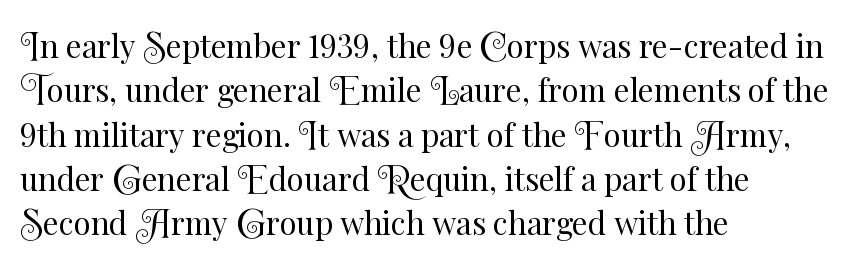
The image shows 31 px regular-weight type, upright; set left-aligned, normal line spacing (1.43x), normal letter spacing, not underlined; medium stroke contrast and a small x-height.
